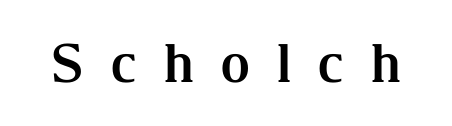
The horizontal fit of the characters is loose and conspicuously gappy. Regarding serifs, this sample has them. You can tell it's not italic because the verticals are truly vertical. Quick note: underline off.
